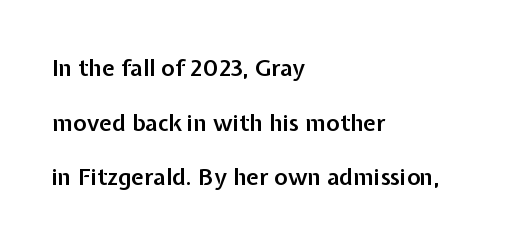
{"italic": "no", "bold": "semi", "underline": "no", "align": "left", "line_spacing": "loose", "line_spacing_ratio": 2.38, "letter_spacing": "normal", "letter_spacing_em": 0.0, "glyph_px": 23}
